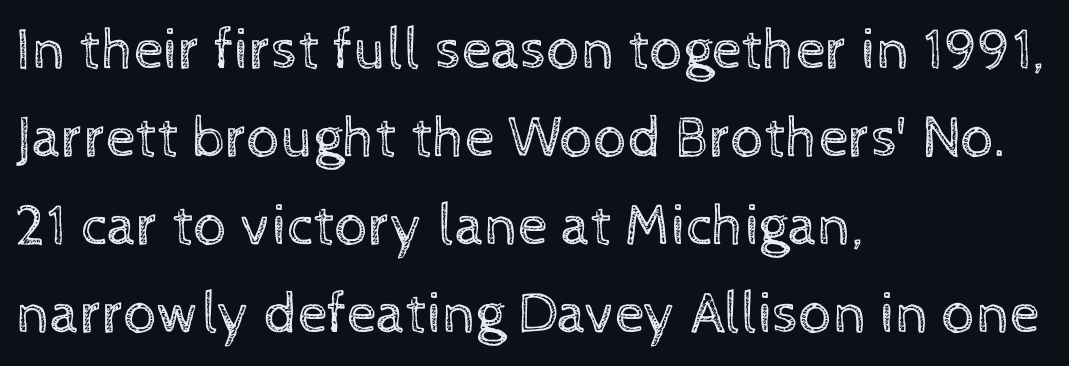
The tracking reads as untouched default to a designer's eye. The string is rendered with underlining switched off. The passage shown is not bold in any degree. The letters advance in unequal steps, a hallmark of proportional type. You can tell it's not italic because the verticals are truly vertical.
